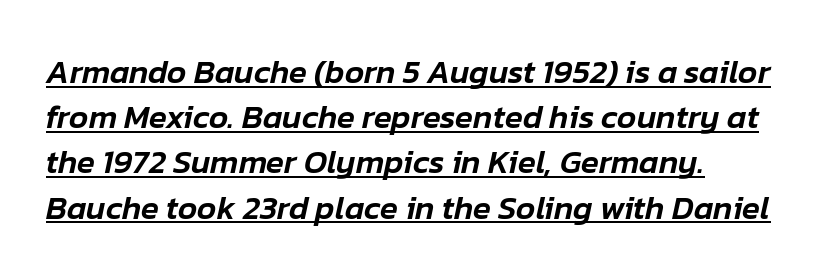
{"italic": "yes", "lean": "right", "slant_degrees": 12, "width": "normal", "stroke_contrast": "low", "x_height": "medium", "monospaced": "no", "underline": "yes", "line_spacing": "normal", "line_spacing_ratio": 1.37, "letter_spacing": "normal", "letter_spacing_em": 0.0, "glyph_px": 33}
